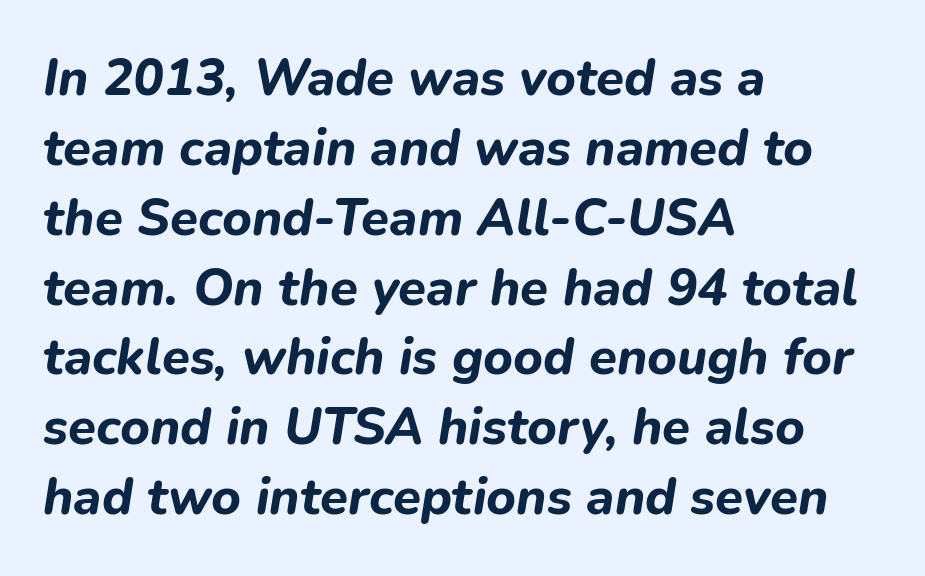
Q: Is the text bold? A: Yes.
Q: Is the text italic (slanted)? A: Yes, it leans right by about 9 degrees.
Q: Is the text underlined? A: No.
Q: How is the paragraph aligned? A: Left-aligned.
Q: Is the spacing between letters normal or unusually wide? A: Normal.
Q: Is the spacing between lines tight, normal or loose? A: Normal.
Q: Width (condensed, normal, or wide)? A: Normal.
Q: Stroke contrast? A: Low.
Q: x-height? A: Medium.
Q: Monospaced? A: No.
